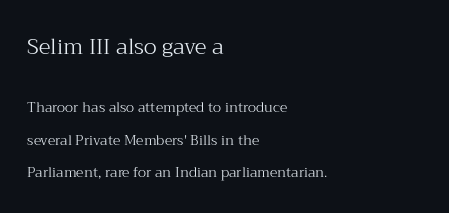
{"italic": "no", "bold": "no", "underline": "no", "align": "left", "line_spacing": "loose", "line_spacing_ratio": 2.31, "letter_spacing": "normal", "letter_spacing_em": 0.0, "larger_block": "first", "size_ratio": 1.57, "glyph_px": 22}
